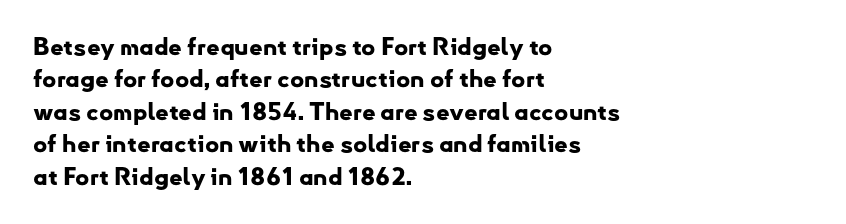
The image shows 24 px bold type, upright; set left-aligned, normal line spacing (1.35x), normal letter spacing, not underlined.
